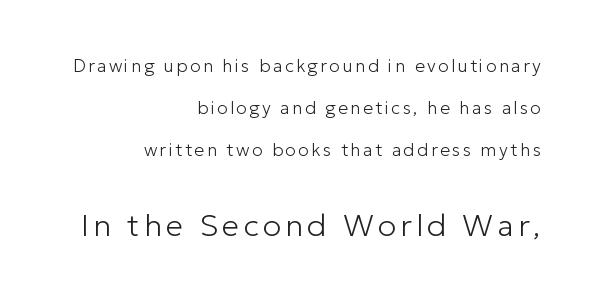
{"serif": "no", "italic": "no", "bold": "no", "weight": "light", "width": "normal", "stroke_contrast": "low", "x_height": "medium", "monospaced": "no", "underline": "no", "align": "right", "line_spacing": "loose", "line_spacing_ratio": 2.33, "larger_block": "second", "size_ratio": 1.72, "glyph_px": 31}
